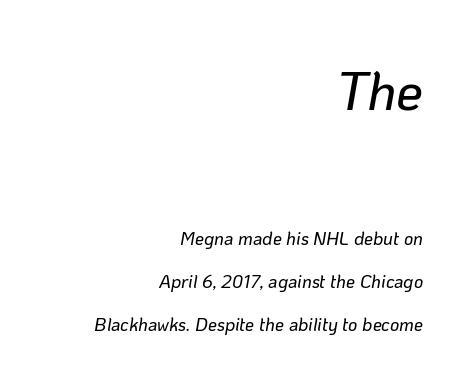
The image shows 54 px text type, italic (leaning right); set right-aligned, loose line spacing (2.4x), normal letter spacing, not underlined; the first (top) block is 3.0x larger; low stroke contrast and a medium x-height.
